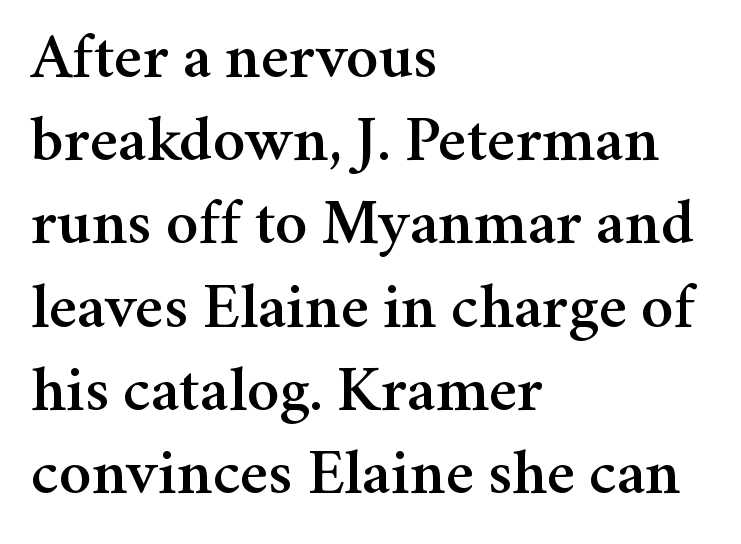
The image shows 65 px serif type, upright; set left-aligned, normal line spacing (1.28x), normal letter spacing, not underlined; medium stroke contrast and a medium x-height.
